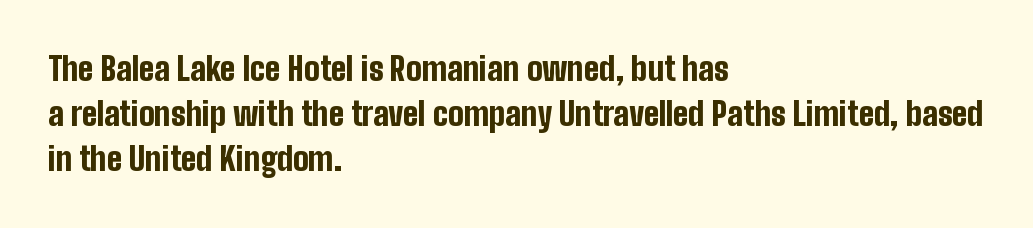
In terms of letterspacing, this is plain default setting. Here the designer chose a conventional face with non-uniform glyph widths. Notice how the stems are strictly vertical — no italics here. The leading is moderate, giving the passage an even texture. Stroke terminals: plain, sans-serif.
